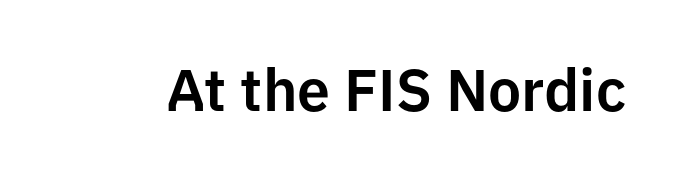
{"serif": "no", "italic": "no", "width": "normal", "stroke_contrast": "low", "x_height": "medium", "monospaced": "no", "underline": "no", "letter_spacing": "normal", "letter_spacing_em": 0.0, "glyph_px": 59}
